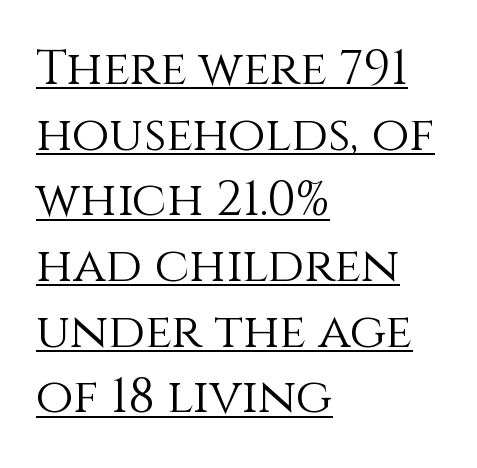
The image shows 49 px light type, upright; set left-aligned, normal line spacing (1.34x), normal letter spacing, underlined; a large x-height.
